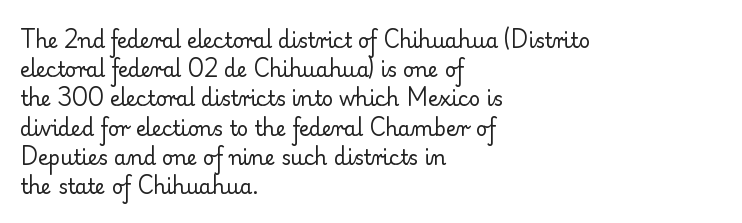
{"italic": "no", "bold": "no", "underline": "no", "align": "left", "line_spacing": "normal", "line_spacing_ratio": 1.46, "letter_spacing": "normal", "letter_spacing_em": 0.0, "glyph_px": 20}
